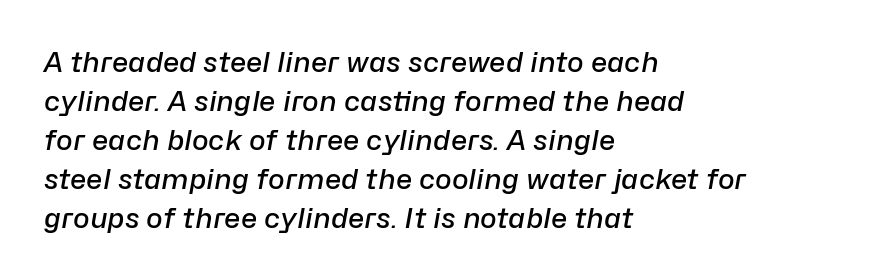
The image shows 28 px semibold type, italic (leaning right); set left-aligned, normal line spacing (1.39x), normal letter spacing, not underlined; low stroke contrast and a medium x-height.
